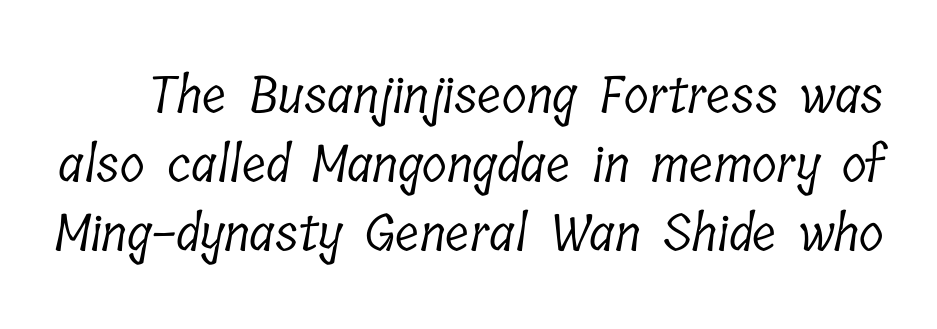
Check where the strokes stop: tiny serifs finish them off. Descenders hang freely into open space. Stroke thickness stays within the range of a standard reading face or lighter. Note the varied advance widths — an 'i' is clearly narrower than an 'm'. Characters follow at the spacing the type designer built in. Leading matches the norm, producing a regular column.
